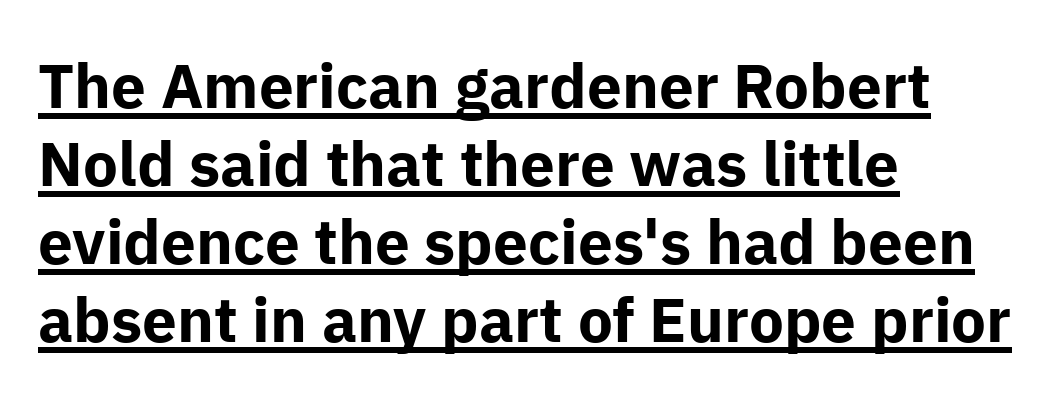
{"serif": "no", "italic": "no", "bold": "yes", "weight": "bold", "width": "normal", "stroke_contrast": "low", "x_height": "medium", "monospaced": "no", "underline": "yes", "align": "left", "line_spacing": "normal", "line_spacing_ratio": 1.26, "letter_spacing": "normal", "letter_spacing_em": 0.0, "glyph_px": 62}
